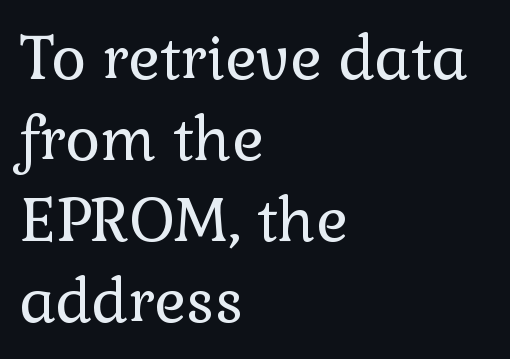
Q: Is the text bold? A: No.
Q: Is the text italic (slanted)? A: No, it is upright.
Q: Is the typeface a serif or a sans-serif typeface? A: Serif.
Q: Is the text underlined? A: No.
Q: How is the paragraph aligned? A: Left-aligned.
Q: Is the spacing between letters normal or unusually wide? A: Normal.
Q: Is the spacing between lines tight, normal or loose? A: Normal.
Q: Width (condensed, normal, or wide)? A: Normal.
Q: x-height? A: Medium.
Q: Monospaced? A: No.
